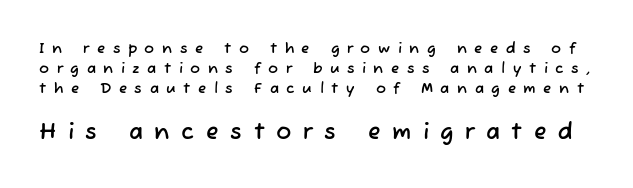
Q: Is the text underlined? A: No.
Q: Is the spacing between letters normal or unusually wide? A: Unusually wide.
Q: Is the spacing between lines tight, normal or loose? A: Normal.
Q: Which block of text is set in a larger size, the first (top) or the second (bottom)? A: The second (bottom) one.
